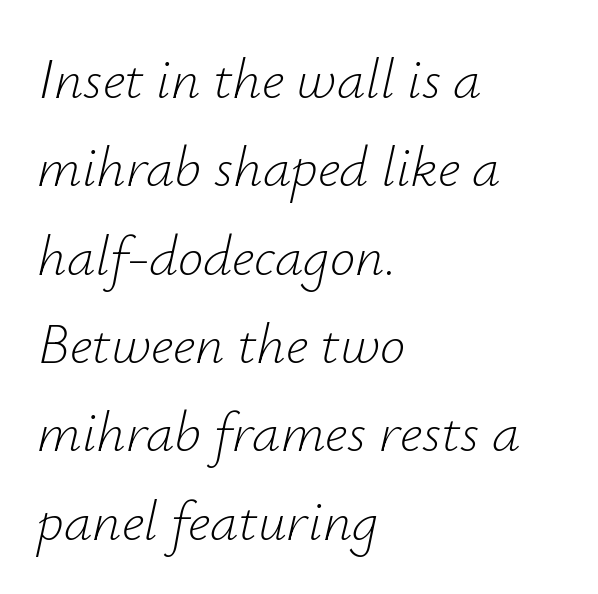
Q: Is the text bold? A: No.
Q: Is the text italic (slanted)? A: Yes, it leans right by about 12 degrees.
Q: Is the text underlined? A: No.
Q: How is the paragraph aligned? A: Left-aligned.
Q: Is the spacing between letters normal or unusually wide? A: Normal.
Q: Is the spacing between lines tight, normal or loose? A: Normal.
Q: Width (condensed, normal, or wide)? A: Normal.
Q: Stroke contrast? A: Low.
Q: x-height? A: Small.
Q: Monospaced? A: No.
